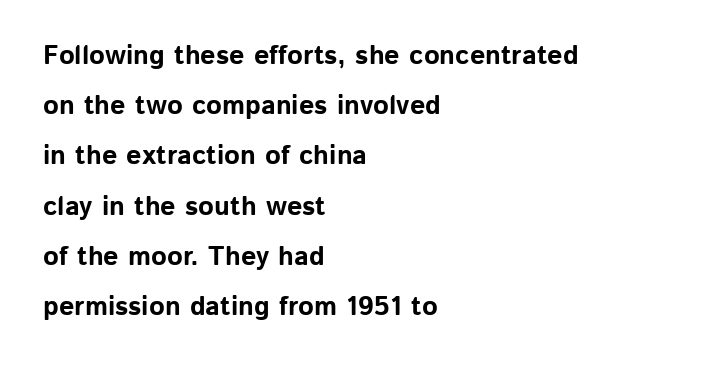
{"italic": "no", "bold": "yes", "underline": "no", "align": "left", "line_spacing_ratio": 1.86, "letter_spacing": "normal", "letter_spacing_em": 0.0, "glyph_px": 27}
